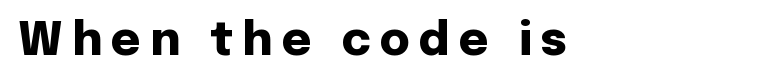
Q: Is the text bold? A: Yes.
Q: Is the text italic (slanted)? A: No, it is upright.
Q: Is the typeface a serif or a sans-serif typeface? A: Sans-serif.
Q: Is the text underlined? A: No.
Q: Is the spacing between letters normal or unusually wide? A: Unusually wide.
Q: Width (condensed, normal, or wide)? A: Normal.
Q: Stroke contrast? A: Low.
Q: x-height? A: Medium.
Q: Monospaced? A: No.
